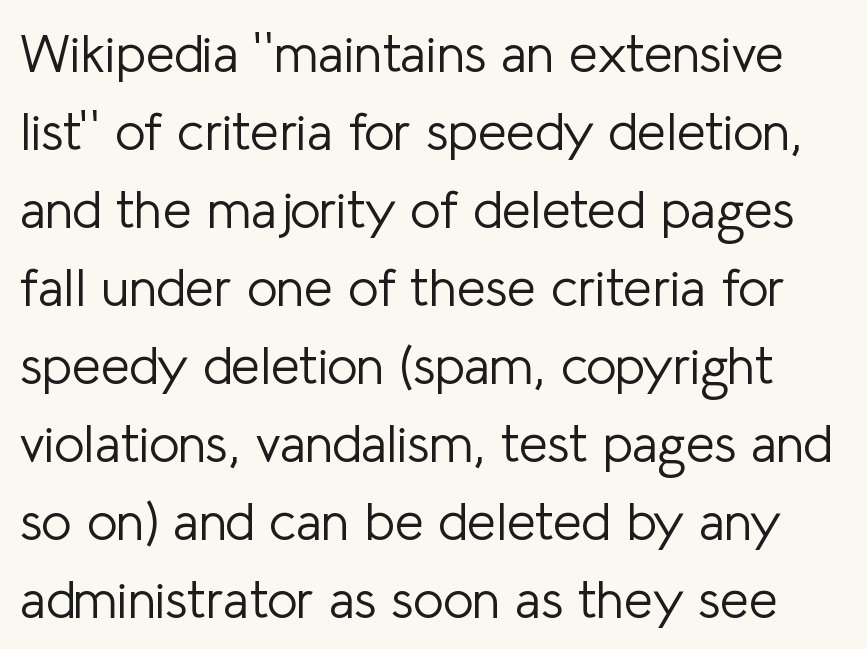
Q: Is the text bold? A: No.
Q: Is the text italic (slanted)? A: No, it is upright.
Q: Is the typeface a serif or a sans-serif typeface? A: Sans-serif.
Q: Is the text underlined? A: No.
Q: Is the spacing between letters normal or unusually wide? A: Normal.
Q: Is the spacing between lines tight, normal or loose? A: Normal.
Q: Width (condensed, normal, or wide)? A: Normal.
Q: Stroke contrast? A: Low.
Q: x-height? A: Medium.
Q: Monospaced? A: No.
